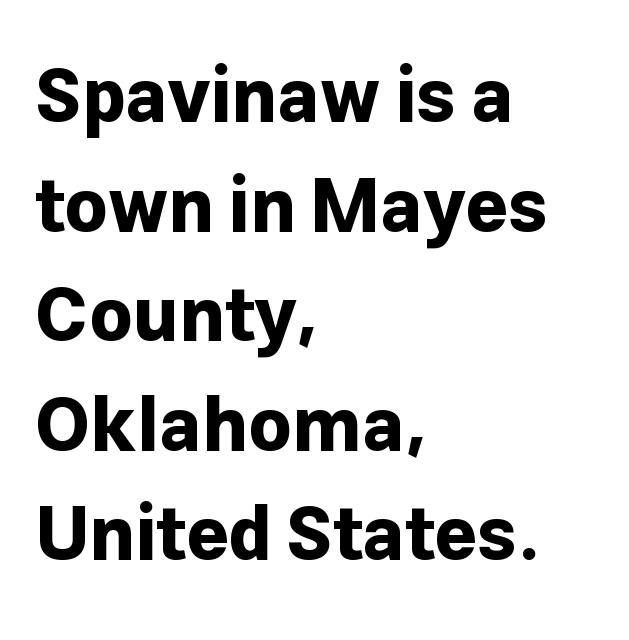
The image shows 74 px bold sans-serif type, upright; set left-aligned, normal line spacing (1.48x), normal letter spacing, not underlined; low stroke contrast and a medium x-height.
